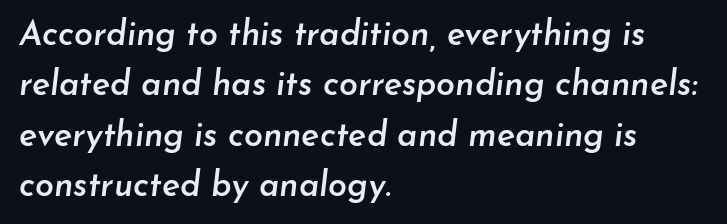
Q: Is the text bold? A: Semi-bold.
Q: Is the text italic (slanted)? A: Yes, it leans right by about 7 degrees.
Q: Is the text underlined? A: No.
Q: How is the paragraph aligned? A: Left-aligned.
Q: Is the spacing between letters normal or unusually wide? A: Normal.
Q: Is the spacing between lines tight, normal or loose? A: Normal.
Q: Width (condensed, normal, or wide)? A: Normal.
Q: Stroke contrast? A: Low.
Q: x-height? A: Small.
Q: Monospaced? A: No.
